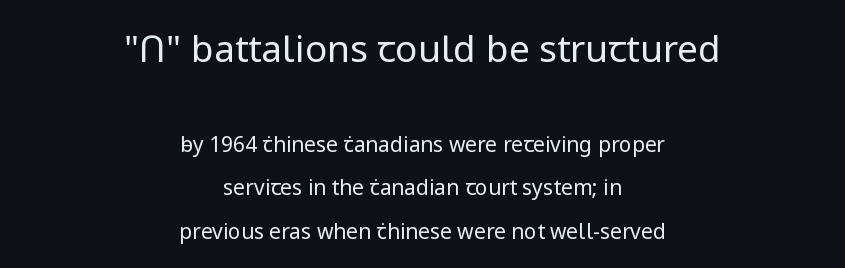
Q: Is the text bold? A: No.
Q: Is the text italic (slanted)? A: No, it is upright.
Q: Is the typeface a serif or a sans-serif typeface? A: Sans-serif.
Q: Is the text underlined? A: No.
Q: How is the paragraph aligned? A: Centered.
Q: Is the spacing between letters normal or unusually wide? A: Normal.
Q: Is the spacing between lines tight, normal or loose? A: Loose.
Q: Which block of text is set in a larger size, the first (top) or the second (bottom)? A: The first (top) one.
Q: Width (condensed, normal, or wide)? A: Normal.
Q: Stroke contrast? A: Low.
Q: x-height? A: Medium.
Q: Monospaced? A: No.
